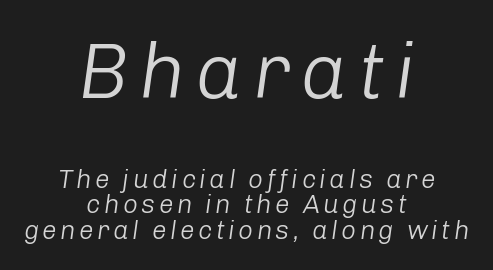
Character size in the leading block exceeds that of the trailing block. Is the block centered? Yes — each line is placed symmetrically about the middle. How would I describe the line gaps? Narrow and economical. It's the slanting kind of type. Type without underlining. The font is comparable to plain body text, perhaps lighter.
